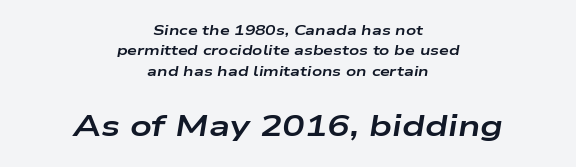
Q: Is the text bold? A: Yes.
Q: Is the text italic (slanted)? A: Yes, it leans right by about 9 degrees.
Q: Is the text underlined? A: No.
Q: How is the paragraph aligned? A: Centered.
Q: Is the spacing between letters normal or unusually wide? A: Normal.
Q: Is the spacing between lines tight, normal or loose? A: Normal.
Q: Which block of text is set in a larger size, the first (top) or the second (bottom)? A: The second (bottom) one.
Q: Width (condensed, normal, or wide)? A: Wide.
Q: Stroke contrast? A: Low.
Q: x-height? A: Medium.
Q: Monospaced? A: No.
